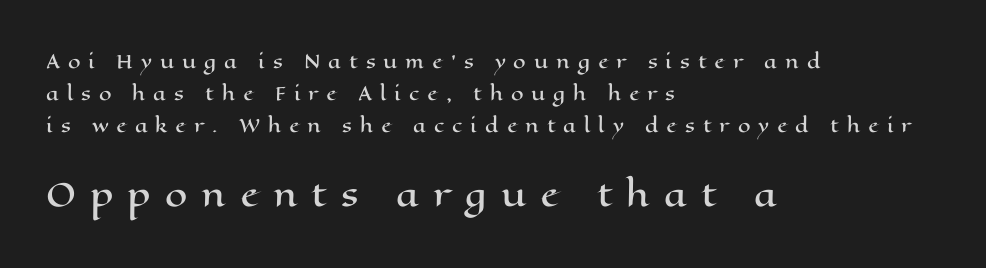
Reading down the block, your eye returns to a fixed left position each line. The rendering inserts visible extra space after every character. This sample has the flowing, uneven cadence of proportional lettering. Honestly, there is no underline to notice here at all.
